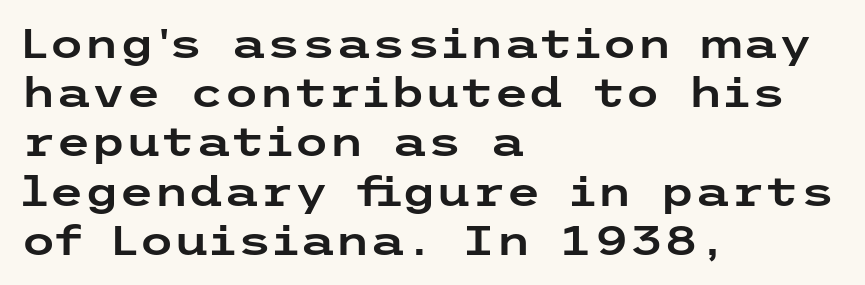
Q: Is the text italic (slanted)? A: No, it is upright.
Q: Is the typeface a serif or a sans-serif typeface? A: Sans-serif.
Q: Is the text underlined? A: No.
Q: How is the paragraph aligned? A: Left-aligned.
Q: Is the spacing between letters normal or unusually wide? A: Normal.
Q: Width (condensed, normal, or wide)? A: Wide.
Q: Stroke contrast? A: Low.
Q: x-height? A: Medium.
